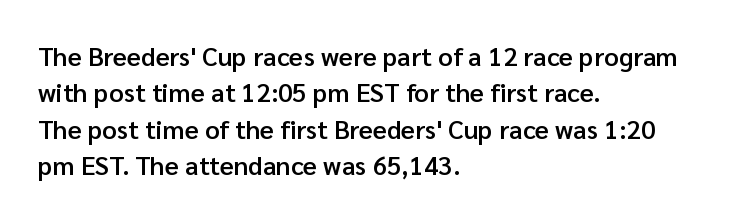
The image shows 26 px text type, upright; set left-aligned, normal line spacing (1.4x), normal letter spacing, not underlined.
